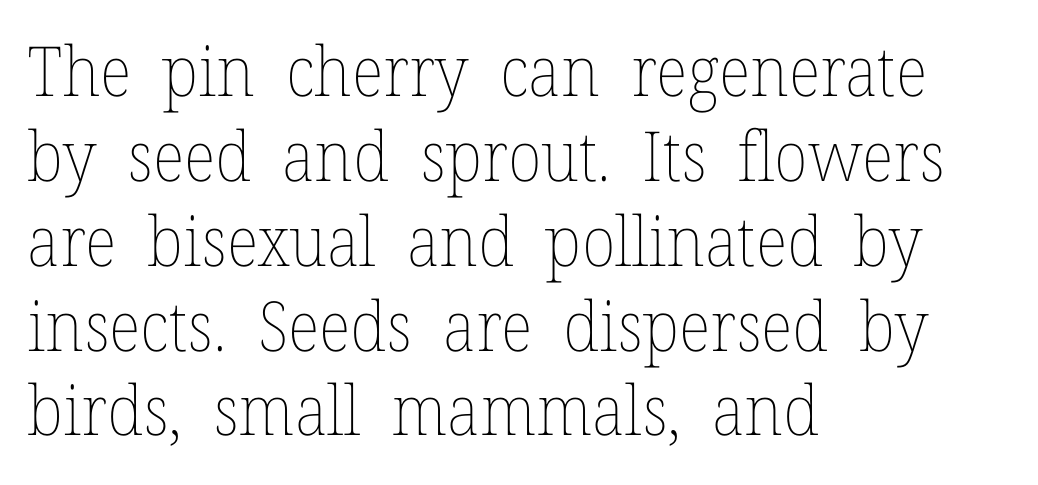
{"italic": "no", "bold": "no", "weight": "thin", "width": "normal", "stroke_contrast": "low", "x_height": "medium", "monospaced": "no", "underline": "no", "align": "left", "line_spacing_ratio": 1.23, "letter_spacing": "normal", "letter_spacing_em": 0.0, "glyph_px": 69}
